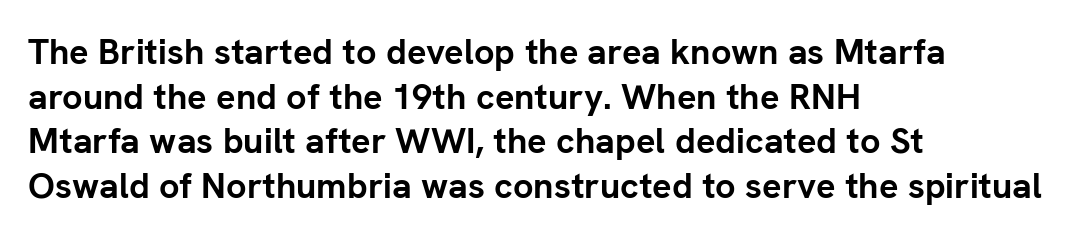
{"serif": "no", "italic": "no", "bold": "yes", "weight": "semibold", "width": "normal", "stroke_contrast": "low", "x_height": "medium", "monospaced": "no", "underline": "no", "align": "left", "line_spacing_ratio": 1.24, "letter_spacing": "normal", "letter_spacing_em": 0.0, "glyph_px": 36}
